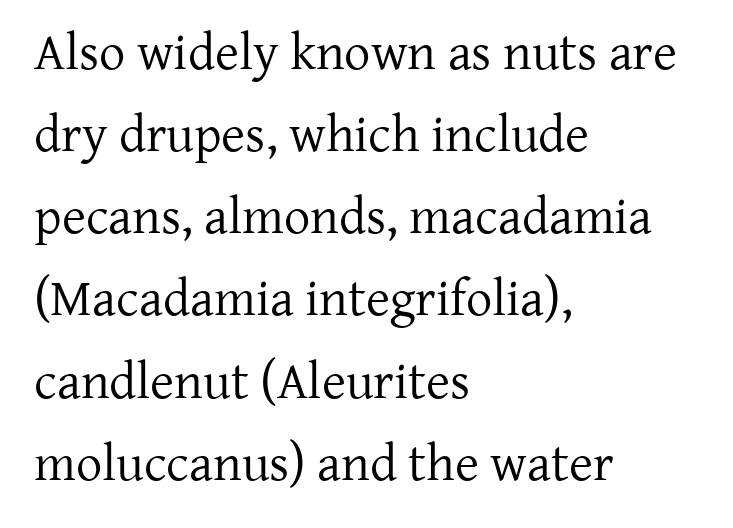
{"serif": "yes", "italic": "no", "bold": "no", "weight": "regular", "width": "normal", "stroke_contrast": "low", "x_height": "medium", "monospaced": "no", "underline": "no", "align": "left", "line_spacing": "normal", "line_spacing_ratio": 1.58, "letter_spacing": "normal", "letter_spacing_em": 0.0, "glyph_px": 52}
